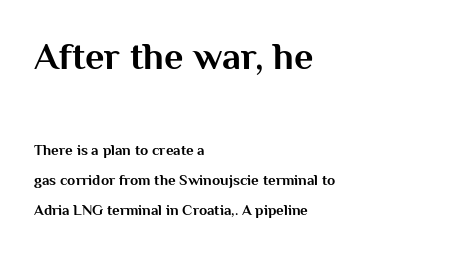
{"serif": "no", "italic": "no", "bold": "yes", "weight": "bold", "width": "normal", "stroke_contrast": "medium", "x_height": "medium", "monospaced": "no", "underline": "no", "align": "left", "line_spacing": "loose", "line_spacing_ratio": 2.01, "letter_spacing": "normal", "letter_spacing_em": 0.0, "larger_block": "first", "size_ratio": 2.53, "glyph_px": 38}
